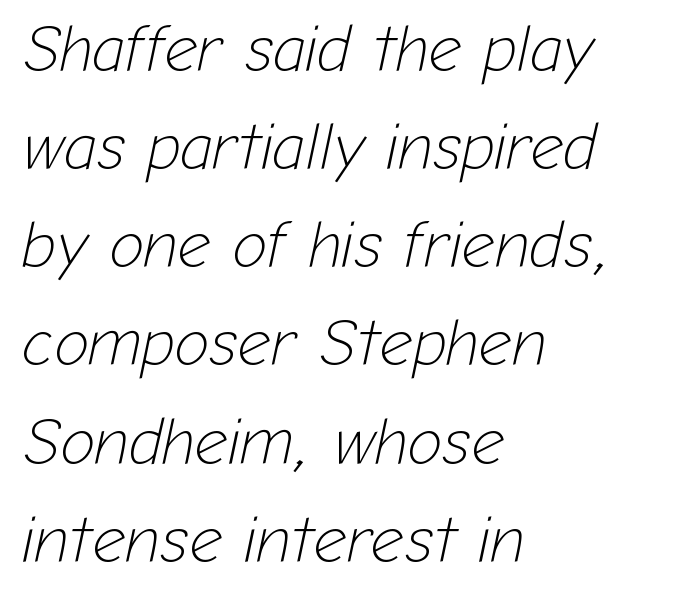
Q: Is the text bold? A: No.
Q: Is the text italic (slanted)? A: Yes, it leans right by about 12 degrees.
Q: Is the text underlined? A: No.
Q: How is the paragraph aligned? A: Left-aligned.
Q: Is the spacing between letters normal or unusually wide? A: Normal.
Q: Is the spacing between lines tight, normal or loose? A: Normal.
Q: Width (condensed, normal, or wide)? A: Normal.
Q: Stroke contrast? A: Low.
Q: x-height? A: Medium.
Q: Monospaced? A: No.
